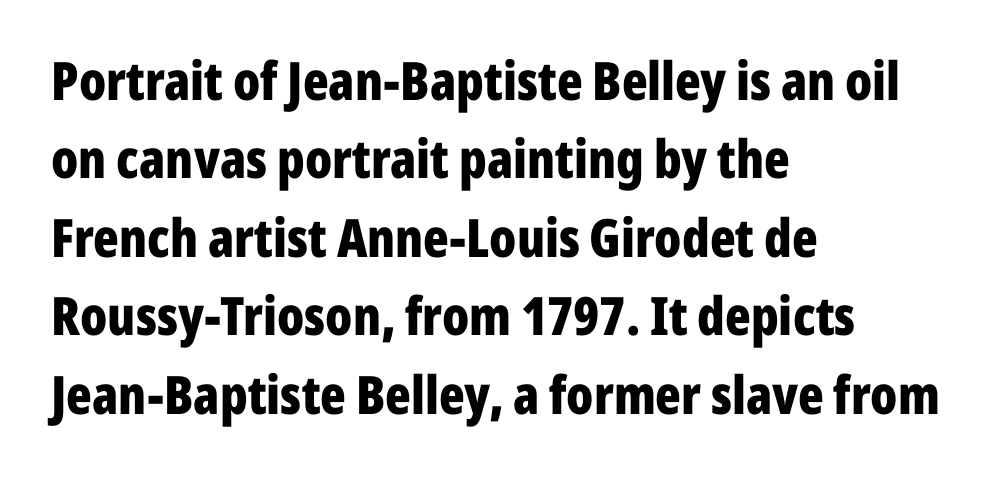
Q: Is the text bold? A: Yes.
Q: Is the text italic (slanted)? A: No, it is upright.
Q: Is the typeface a serif or a sans-serif typeface? A: Sans-serif.
Q: Is the text underlined? A: No.
Q: How is the paragraph aligned? A: Left-aligned.
Q: Is the spacing between letters normal or unusually wide? A: Normal.
Q: Is the spacing between lines tight, normal or loose? A: Normal.
Q: Width (condensed, normal, or wide)? A: Condensed.
Q: Stroke contrast? A: Low.
Q: x-height? A: Medium.
Q: Monospaced? A: No.
